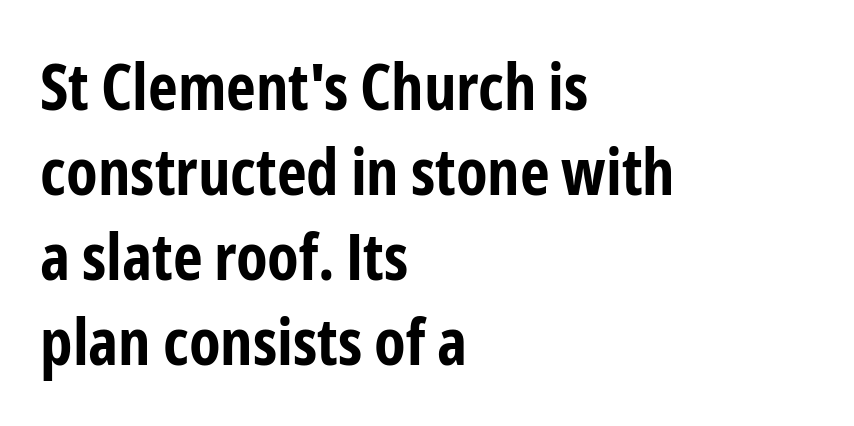
The image shows 65 px bold, condensed sans-serif type, upright; set left-aligned, normal line spacing (1.31x), normal letter spacing, not underlined; low stroke contrast and a medium x-height.
